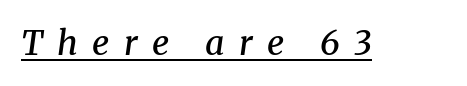
Q: Is the text bold? A: Semi-bold.
Q: Is the text italic (slanted)? A: Yes, it leans right by about 8 degrees.
Q: Is the typeface a serif or a sans-serif typeface? A: Serif.
Q: Is the text underlined? A: Yes.
Q: Is the spacing between letters normal or unusually wide? A: Unusually wide.
Q: Width (condensed, normal, or wide)? A: Normal.
Q: Stroke contrast? A: Medium.
Q: x-height? A: Medium.
Q: Monospaced? A: No.
